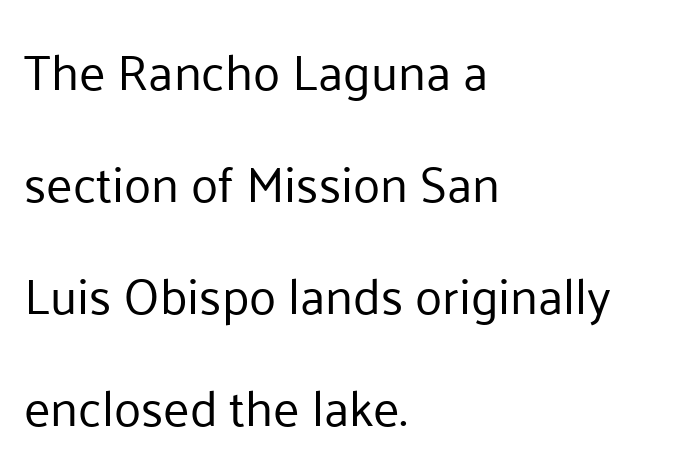
Q: Is the text bold? A: No.
Q: Is the text italic (slanted)? A: No, it is upright.
Q: Is the typeface a serif or a sans-serif typeface? A: Sans-serif.
Q: Is the text underlined? A: No.
Q: How is the paragraph aligned? A: Left-aligned.
Q: Is the spacing between letters normal or unusually wide? A: Normal.
Q: Is the spacing between lines tight, normal or loose? A: Loose.
Q: Width (condensed, normal, or wide)? A: Normal.
Q: Stroke contrast? A: Low.
Q: x-height? A: Medium.
Q: Monospaced? A: No.
